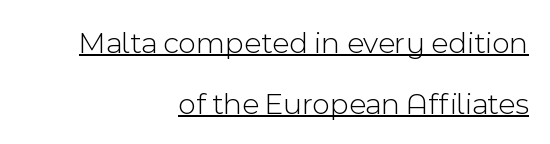
Notice the wide empty band between every row — that's loose leading. Horizontally, the lines are justified to the trailing edge only. This is roman type, the default non-slanted kind. The rendering uses natural spacing where letterforms have individual widths. Letterform terminals end flat and unadorned throughout the passage.
